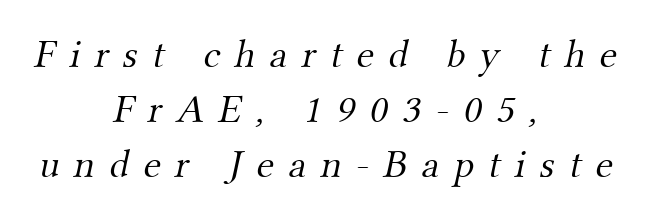
Q: Is the text bold? A: No.
Q: Is the typeface a serif or a sans-serif typeface? A: Serif.
Q: Is the text underlined? A: No.
Q: How is the paragraph aligned? A: Centered.
Q: Is the spacing between letters normal or unusually wide? A: Unusually wide.
Q: Is the spacing between lines tight, normal or loose? A: Normal.
Q: Width (condensed, normal, or wide)? A: Normal.
Q: Stroke contrast? A: Medium.
Q: x-height? A: Small.
Q: Monospaced? A: No.
